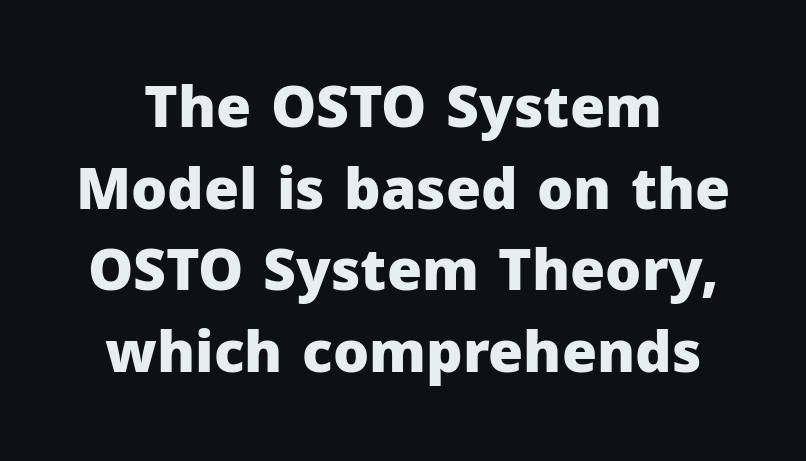
Q: Is the text bold? A: Yes.
Q: Is the text italic (slanted)? A: No, it is upright.
Q: Is the typeface a serif or a sans-serif typeface? A: Sans-serif.
Q: Is the text underlined? A: No.
Q: Is the spacing between letters normal or unusually wide? A: Normal.
Q: Is the spacing between lines tight, normal or loose? A: Normal.
Q: Width (condensed, normal, or wide)? A: Normal.
Q: Stroke contrast? A: Low.
Q: x-height? A: Medium.
Q: Monospaced? A: No.
